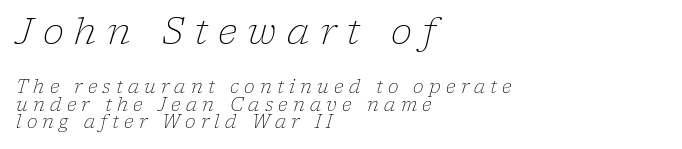
Which margin do the lines hug? The left one — the right edge is uneven. Reading top to bottom, the characters get smaller at the block break. Each stroke keeps to a modest, everyday thickness or less. There's an unmistakable incline to the writing here. Summary of vertical rhythm: compact, with narrow interline spacing.
